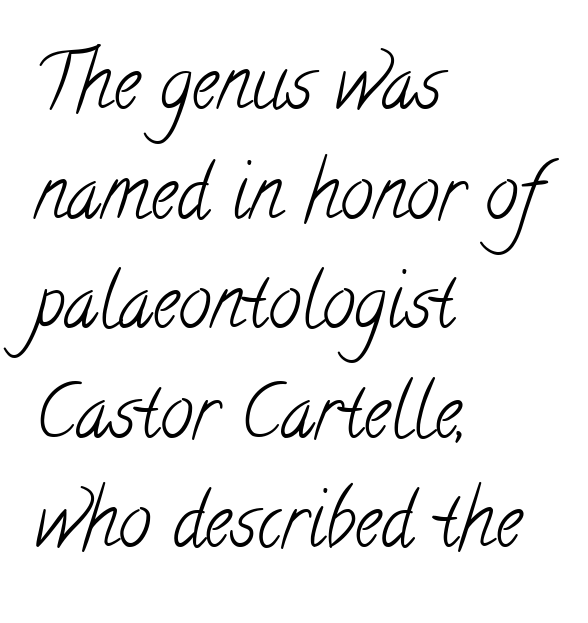
Q: Is the text bold? A: No.
Q: Is the typeface a serif or a sans-serif typeface? A: Serif.
Q: Is the text underlined? A: No.
Q: How is the paragraph aligned? A: Left-aligned.
Q: Is the spacing between letters normal or unusually wide? A: Normal.
Q: Is the spacing between lines tight, normal or loose? A: Normal.
Q: Width (condensed, normal, or wide)? A: Condensed.
Q: Stroke contrast? A: Low.
Q: x-height? A: Small.
Q: Monospaced? A: No.
